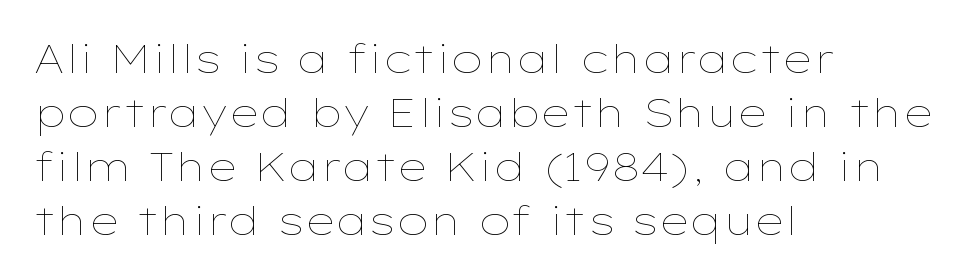
The image shows 40 px thin, wide type, upright; set left-aligned, normal line spacing (1.35x), normal letter spacing, not underlined; low stroke contrast and a medium x-height.
